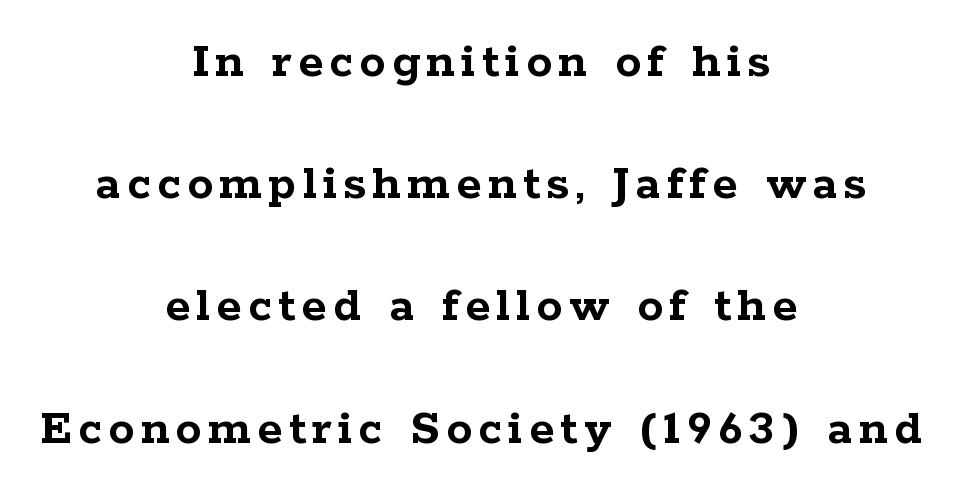
The baseline area is clear. You can tell it's not italic because the verticals are truly vertical. Varying glyph widths throughout — classic text-font behaviour. The rendering positions every line midway between the sides. What kind of face is this? One with serifs.
